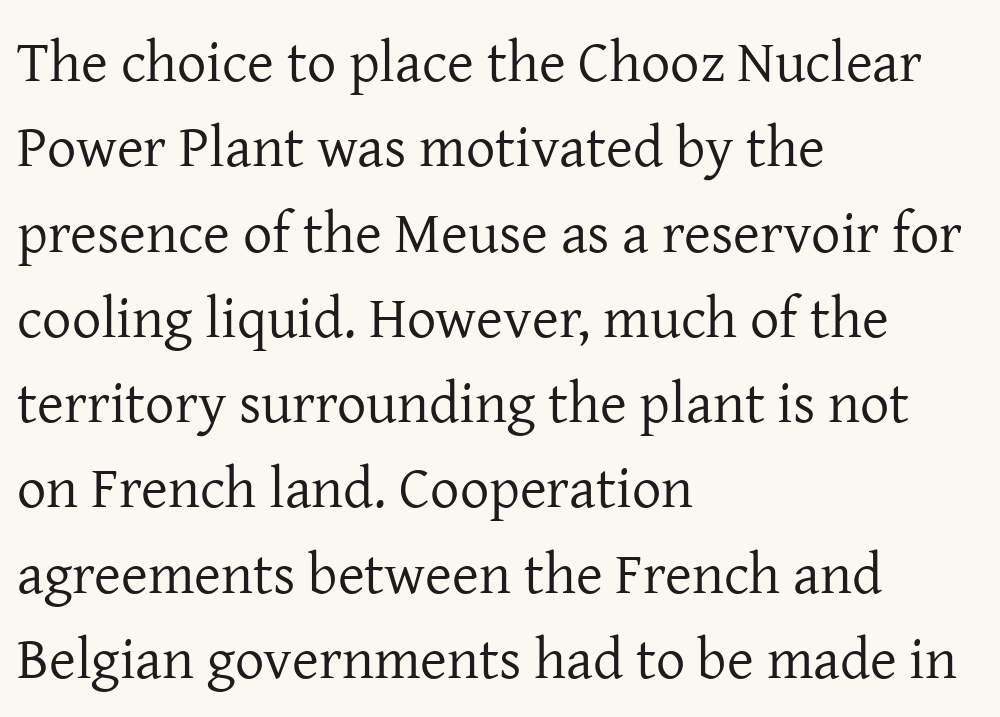
A roman cut, with each character standing at attention. This sample uses plain, unmodified letter spacing. Little horizontal feet cap the strokes, marking this as serif type. The passage is arranged the way most books set body copy — flush left. Do the characters align in a grid? No, the font is proportional. A clean baseline with only descenders dipping below it.
